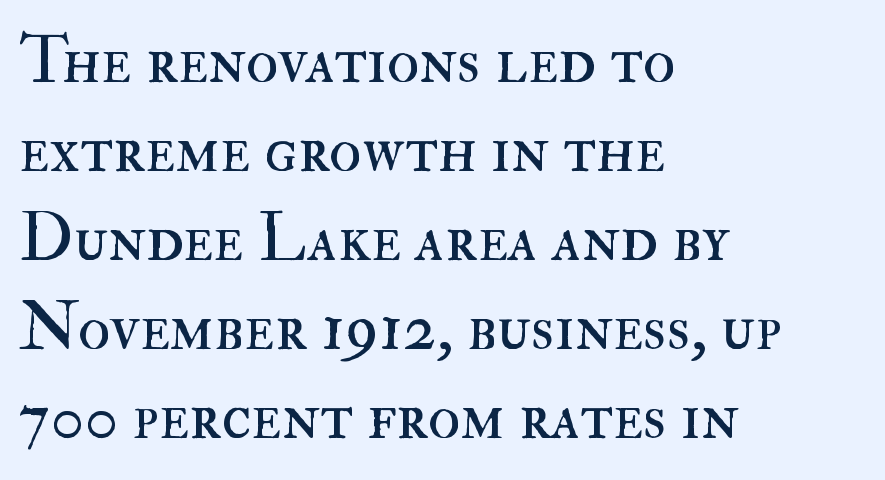
Q: Is the text bold? A: No.
Q: Is the text italic (slanted)? A: No, it is upright.
Q: Is the text underlined? A: No.
Q: How is the paragraph aligned? A: Left-aligned.
Q: Is the spacing between letters normal or unusually wide? A: Normal.
Q: Is the spacing between lines tight, normal or loose? A: Normal.
Q: Width (condensed, normal, or wide)? A: Normal.
Q: Stroke contrast? A: High.
Q: x-height? A: Small.
Q: Monospaced? A: No.
